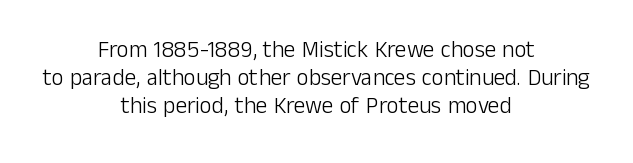
{"italic": "no", "bold": "no", "underline": "no", "align": "center", "line_spacing_ratio": 1.21, "letter_spacing": "normal", "letter_spacing_em": 0.0, "glyph_px": 23}
